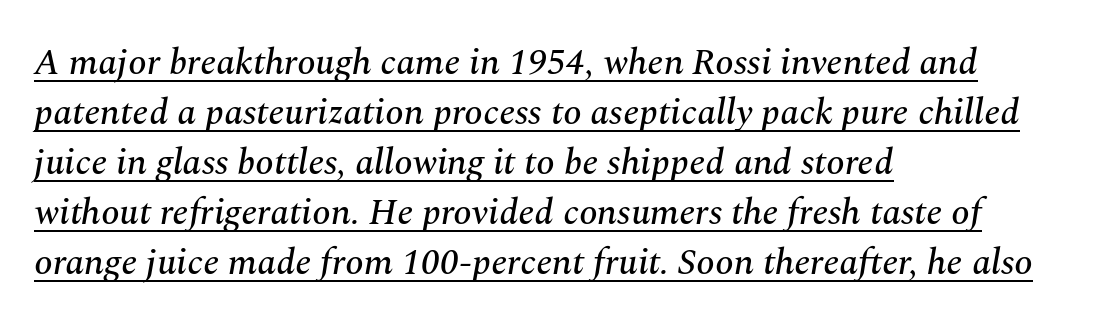
Q: Is the text italic (slanted)? A: Yes, it leans right by about 10 degrees.
Q: Is the typeface a serif or a sans-serif typeface? A: Serif.
Q: Is the text underlined? A: Yes.
Q: How is the paragraph aligned? A: Left-aligned.
Q: Is the spacing between letters normal or unusually wide? A: Normal.
Q: Is the spacing between lines tight, normal or loose? A: Normal.
Q: Width (condensed, normal, or wide)? A: Normal.
Q: Stroke contrast? A: Medium.
Q: x-height? A: Medium.
Q: Monospaced? A: No.
